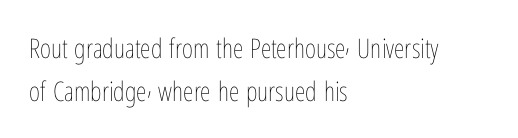
{"italic": "no", "bold": "no", "underline": "no", "align": "left", "line_spacing": "normal", "line_spacing_ratio": 1.58, "letter_spacing": "normal", "letter_spacing_em": 0.0, "glyph_px": 27}
